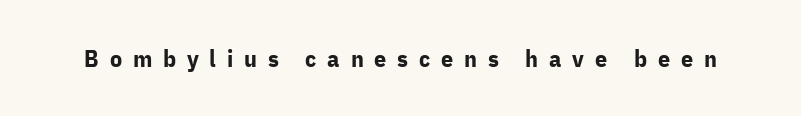
{"italic": "no", "bold": "yes", "underline": "no", "letter_spacing": "wide", "letter_spacing_em": 0.45, "glyph_px": 24}
